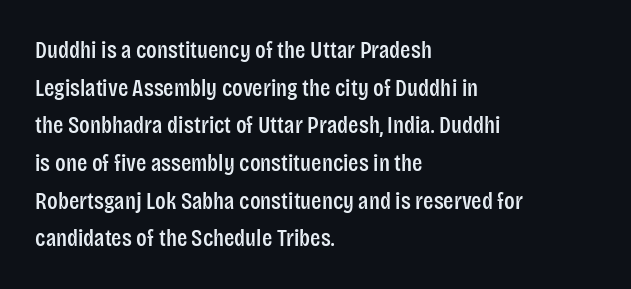
{"italic": "no", "underline": "no", "align": "left", "line_spacing": "normal", "line_spacing_ratio": 1.57, "letter_spacing": "normal", "letter_spacing_em": 0.0, "glyph_px": 24}
